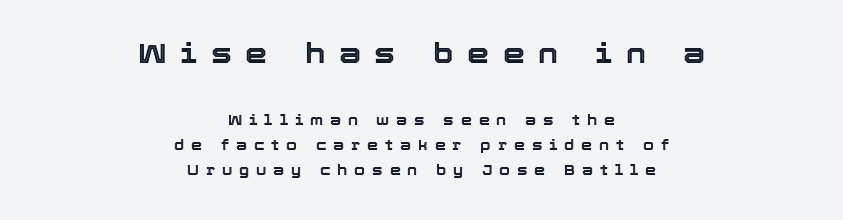
{"italic": "no", "width": "normal", "x_height": "medium", "monospaced": "no", "underline": "no", "align": "center", "line_spacing_ratio": 1.77, "letter_spacing": "wide", "letter_spacing_em": 0.49, "larger_block": "first", "size_ratio": 2.0, "glyph_px": 28}
